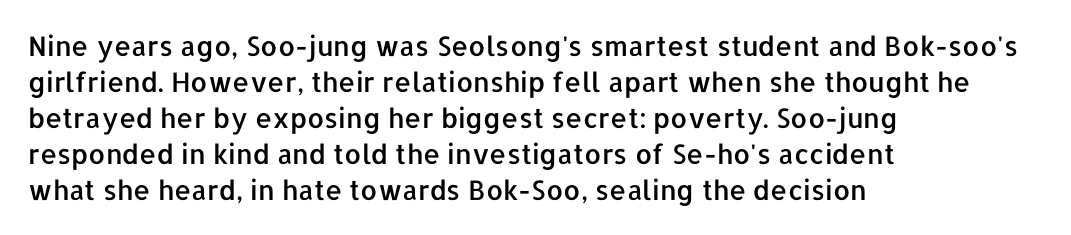
Vertically, the passage feels balanced, rows spaced as you'd expect. The face used here is rendered with its standard letterfit. The words here are not underlined. Posture: straight, roman, zero tilt.
